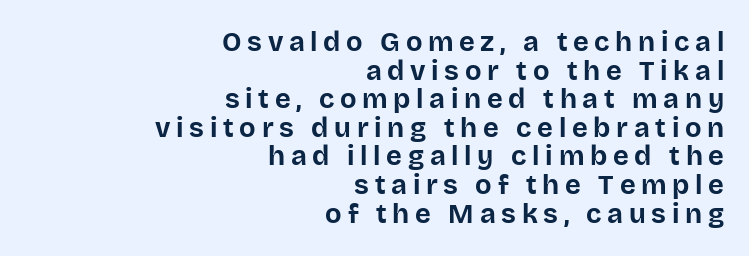
Tightly led — the rows are bunched. In terms of posture, this sample is upright. Line ends are locked; line starts wander. Words float on clear page, feet unadorned. Words appear elongated and porous because spacing is wide. You'd pick this weight for a headline — it's a proper bold.
